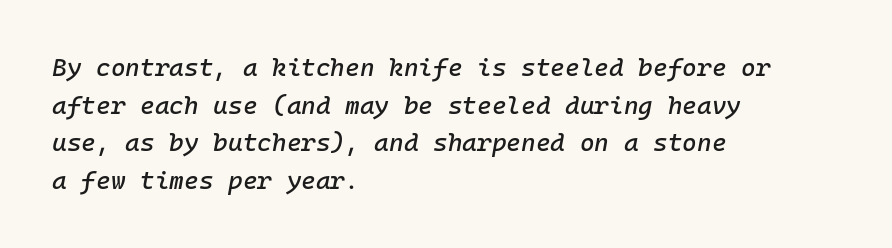
Q: Is the text italic (slanted)? A: Yes, it leans right by about 10 degrees.
Q: Is the text underlined? A: No.
Q: How is the paragraph aligned? A: Left-aligned.
Q: Is the spacing between letters normal or unusually wide? A: Normal.
Q: Is the spacing between lines tight, normal or loose? A: Normal.
